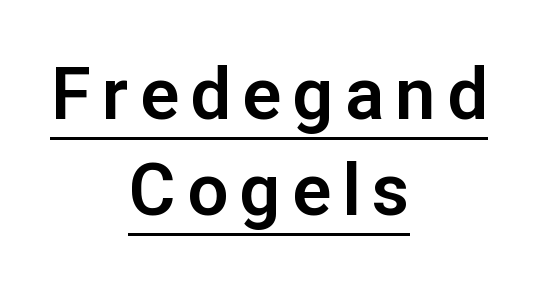
{"serif": "no", "italic": "no", "width": "normal", "stroke_contrast": "low", "x_height": "medium", "monospaced": "no", "underline": "yes", "align": "center", "line_spacing": "normal", "line_spacing_ratio": 1.34, "glyph_px": 72}
